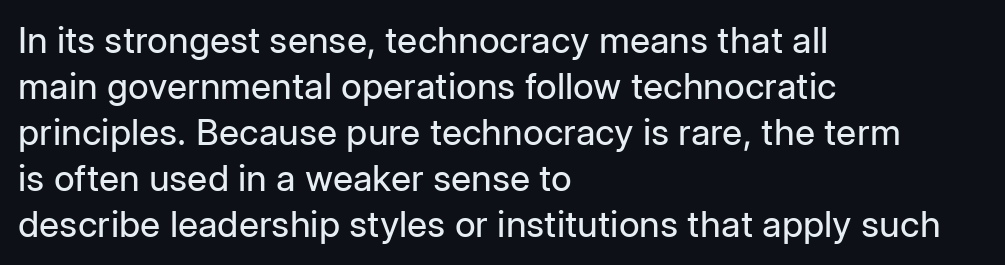
The image shows 36 px regular-weight sans-serif type, upright; set left-aligned, normal line spacing (1.28x), normal letter spacing, not underlined; low stroke contrast and a medium x-height.
